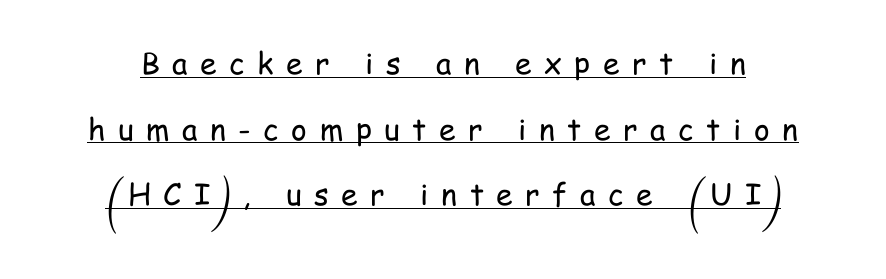
Q: Is the text bold? A: No.
Q: Is the text italic (slanted)? A: No, it is upright.
Q: Is the typeface a serif or a sans-serif typeface? A: Sans-serif.
Q: Is the text underlined? A: Yes.
Q: How is the paragraph aligned? A: Centered.
Q: Is the spacing between letters normal or unusually wide? A: Unusually wide.
Q: Is the spacing between lines tight, normal or loose? A: Loose.
Q: Width (condensed, normal, or wide)? A: Condensed.
Q: Stroke contrast? A: Low.
Q: x-height? A: Medium.
Q: Monospaced? A: No.
